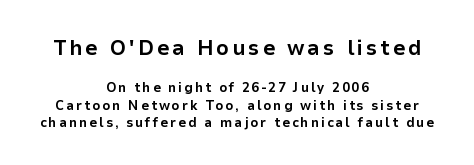
{"italic": "no", "bold": "yes", "underline": "no", "align": "center", "line_spacing": "normal", "line_spacing_ratio": 1.25, "larger_block": "first", "size_ratio": 1.57, "glyph_px": 22}
